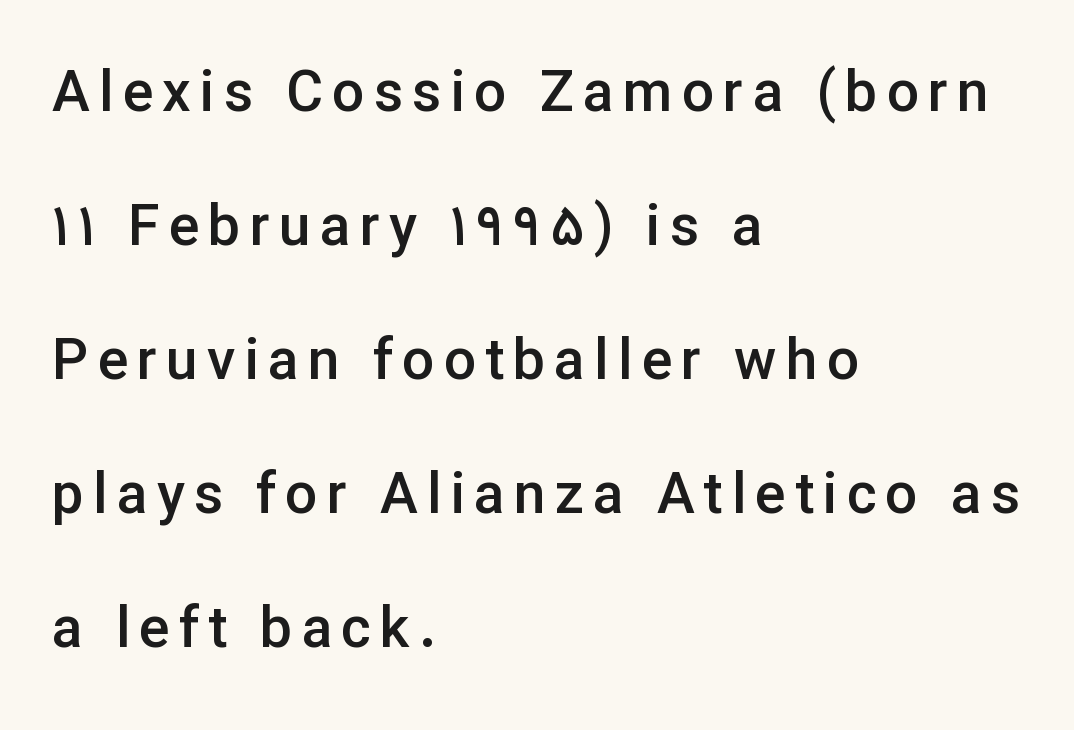
Q: Is the text bold? A: Semi-bold.
Q: Is the text italic (slanted)? A: No, it is upright.
Q: Is the typeface a serif or a sans-serif typeface? A: Sans-serif.
Q: Is the text underlined? A: No.
Q: How is the paragraph aligned? A: Left-aligned.
Q: Is the spacing between lines tight, normal or loose? A: Loose.
Q: Width (condensed, normal, or wide)? A: Normal.
Q: Stroke contrast? A: Low.
Q: x-height? A: Medium.
Q: Monospaced? A: No.
